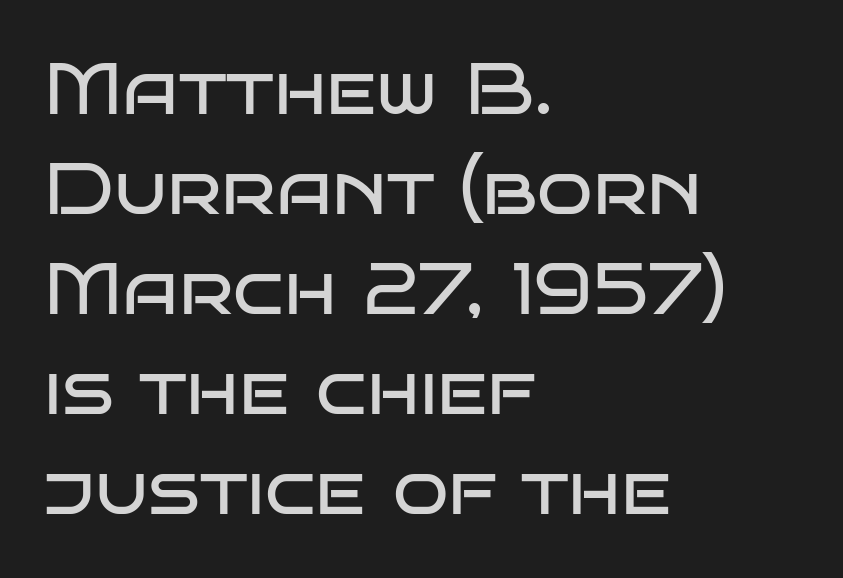
{"serif": "no", "italic": "no", "bold": "no", "weight": "regular", "width": "wide", "stroke_contrast": "low", "x_height": "large", "monospaced": "no", "underline": "no", "align": "left", "line_spacing": "normal", "line_spacing_ratio": 1.37, "letter_spacing": "normal", "letter_spacing_em": 0.0, "glyph_px": 73}
